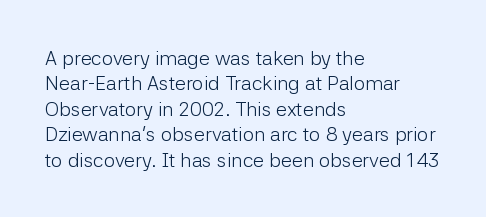
The rows are spaced the way most documents space them. Weight: in the light-to-regular range. Each word holds together tightly as a unit, with standard inter-letter gaps. Nobody drew a line under any word here.
